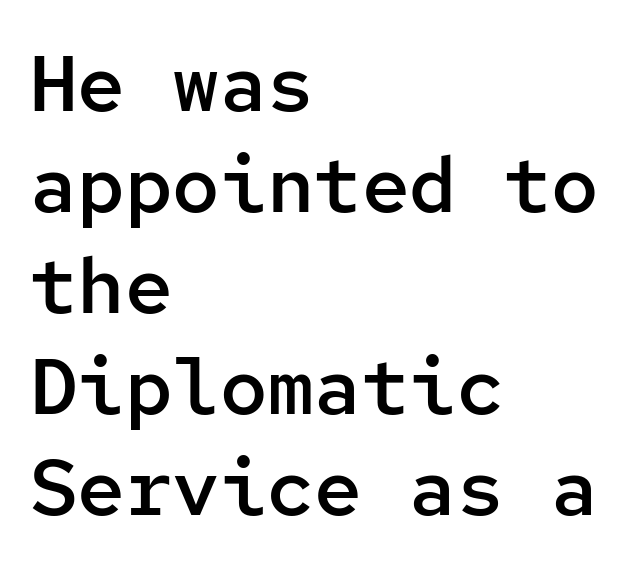
Q: Is the text bold? A: Semi-bold.
Q: Is the text italic (slanted)? A: No, it is upright.
Q: Is the typeface a serif or a sans-serif typeface? A: Sans-serif.
Q: Is the text underlined? A: No.
Q: How is the paragraph aligned? A: Left-aligned.
Q: Is the spacing between letters normal or unusually wide? A: Normal.
Q: Is the spacing between lines tight, normal or loose? A: Normal.
Q: Width (condensed, normal, or wide)? A: Normal.
Q: Stroke contrast? A: Low.
Q: x-height? A: Medium.
Q: Monospaced? A: Yes.
